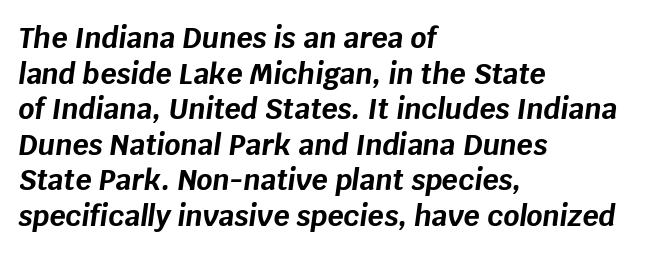
Q: Is the text bold? A: Yes.
Q: Is the text italic (slanted)? A: Yes, it leans right by about 8 degrees.
Q: Is the text underlined? A: No.
Q: How is the paragraph aligned? A: Left-aligned.
Q: Is the spacing between letters normal or unusually wide? A: Normal.
Q: Is the spacing between lines tight, normal or loose? A: Normal.
Q: Width (condensed, normal, or wide)? A: Normal.
Q: Stroke contrast? A: Low.
Q: x-height? A: Large.
Q: Monospaced? A: No.
